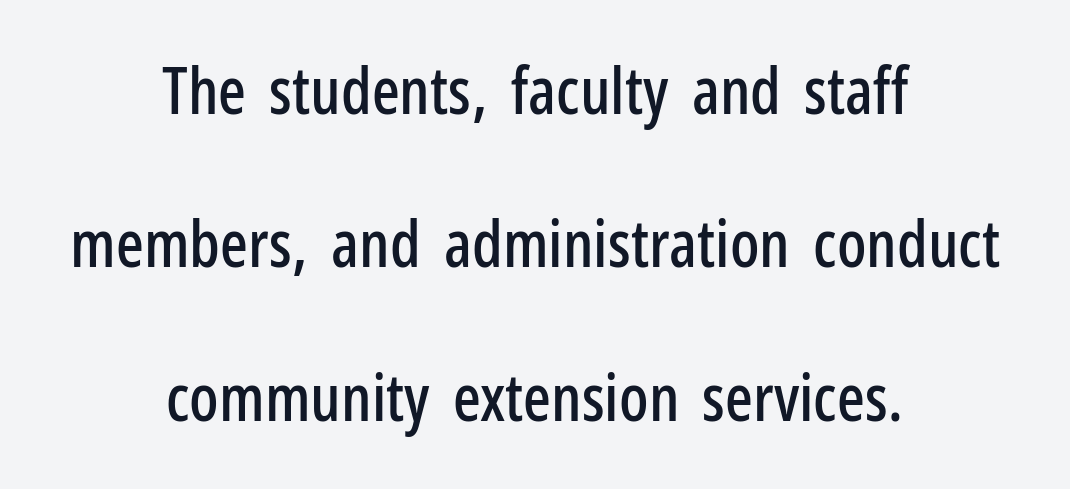
Q: Is the text italic (slanted)? A: No, it is upright.
Q: Is the typeface a serif or a sans-serif typeface? A: Sans-serif.
Q: Is the text underlined? A: No.
Q: How is the paragraph aligned? A: Centered.
Q: Is the spacing between letters normal or unusually wide? A: Normal.
Q: Is the spacing between lines tight, normal or loose? A: Loose.
Q: Width (condensed, normal, or wide)? A: Condensed.
Q: Stroke contrast? A: Low.
Q: x-height? A: Medium.
Q: Monospaced? A: No.
